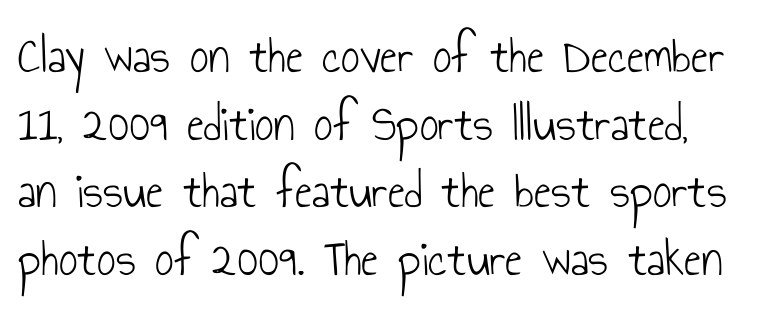
Q: Is the text bold? A: No.
Q: Is the text italic (slanted)? A: No, it is upright.
Q: Is the typeface a serif or a sans-serif typeface? A: Sans-serif.
Q: Is the text underlined? A: No.
Q: Is the spacing between letters normal or unusually wide? A: Normal.
Q: Is the spacing between lines tight, normal or loose? A: Normal.
Q: Width (condensed, normal, or wide)? A: Condensed.
Q: Stroke contrast? A: Low.
Q: x-height? A: Small.
Q: Monospaced? A: No.
